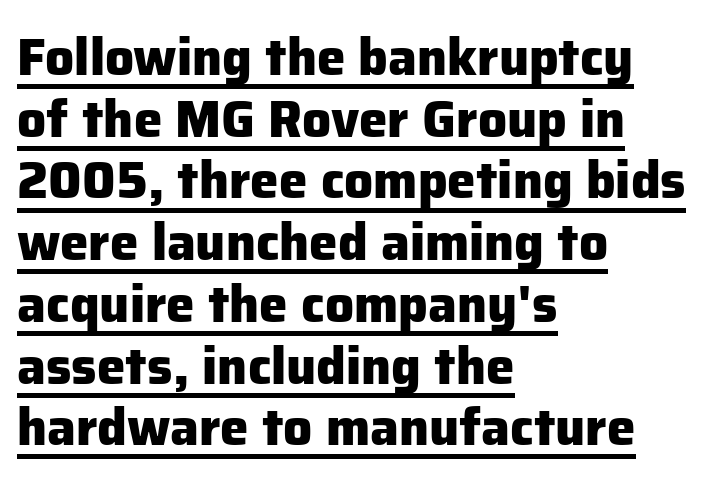
The image shows 51 px heavy sans-serif type, upright; set left-aligned, line spacing 1.21x, normal letter spacing, underlined; low stroke contrast and a medium x-height.
